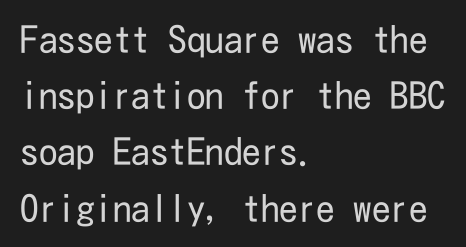
The passage shown is not bold in any degree. What's the leading like? Ordinary, nothing unusual. Every row of glyphs begins at an identical x-position on the left. Any mark beneath the type? The region is blank. Nope, not italic — everything's standing straight.
